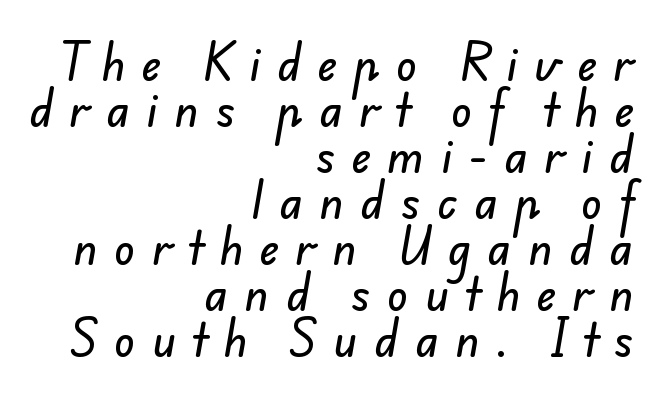
Does the copy run flush right? Yes — the right margin is perfectly even. This sample has the flowing, uneven cadence of proportional lettering. Note: no serifs on the glyphs. This rendering widens character spacing well past its baseline value. This sample trades vertical openness for compactness between lines.
